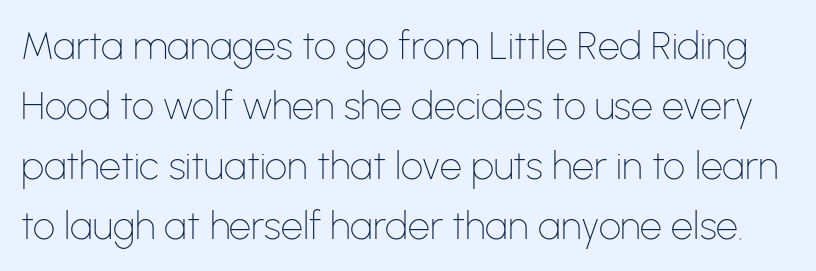
Q: Is the text bold? A: No.
Q: Is the text italic (slanted)? A: No, it is upright.
Q: Is the typeface a serif or a sans-serif typeface? A: Sans-serif.
Q: Is the text underlined? A: No.
Q: Is the spacing between letters normal or unusually wide? A: Normal.
Q: Is the spacing between lines tight, normal or loose? A: Normal.
Q: Width (condensed, normal, or wide)? A: Normal.
Q: Stroke contrast? A: Low.
Q: x-height? A: Medium.
Q: Monospaced? A: No.
